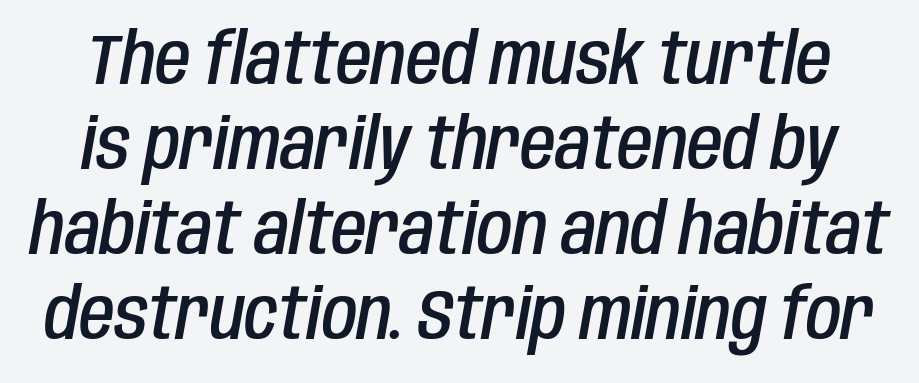
{"italic": "yes", "lean": "right", "slant_degrees": 10, "bold": "semi", "weight": "semibold", "width": "condensed", "stroke_contrast": "low", "x_height": "large", "monospaced": "no", "underline": "no", "line_spacing_ratio": 1.18, "letter_spacing": "normal", "letter_spacing_em": 0.0, "glyph_px": 72}
